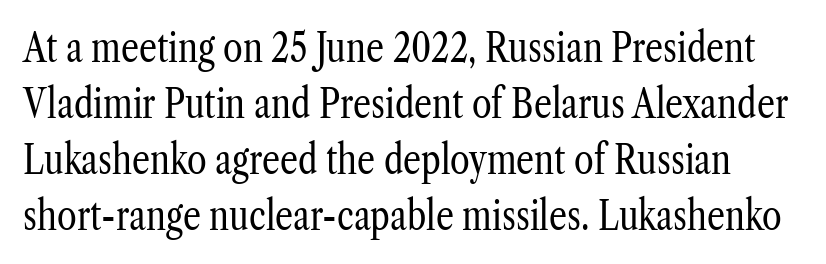
The image shows 40 px regular-weight, condensed serif type, upright; set normal line spacing (1.4x), normal letter spacing, not underlined; low stroke contrast and a medium x-height.
